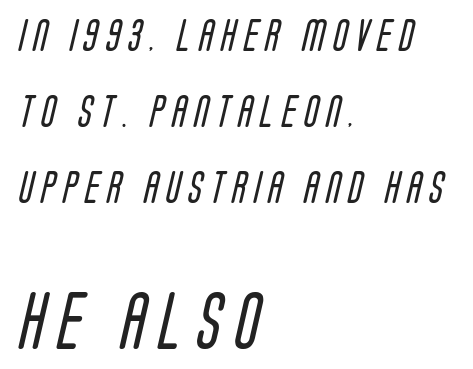
The image shows 57 px regular-weight, condensed sans-serif type; set left-aligned, loose line spacing (2.31x), unusually wide letter spacing (+0.24 em), not underlined; the second (bottom) block is 1.73x larger; low stroke contrast and a large x-height.
